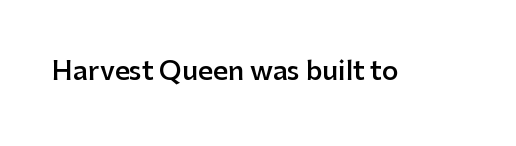
Q: Is the text bold? A: Semi-bold.
Q: Is the text italic (slanted)? A: No, it is upright.
Q: Is the text underlined? A: No.
Q: Is the spacing between letters normal or unusually wide? A: Normal.
